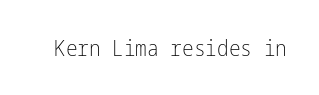
The image shows 22 px text type, upright; set normal letter spacing, not underlined.
